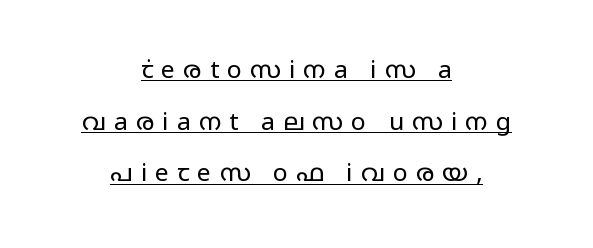
{"italic": "no", "bold": "no", "underline": "yes", "align": "center", "line_spacing": "loose", "line_spacing_ratio": 2.07, "letter_spacing": "wide", "letter_spacing_em": 0.32, "glyph_px": 25}
